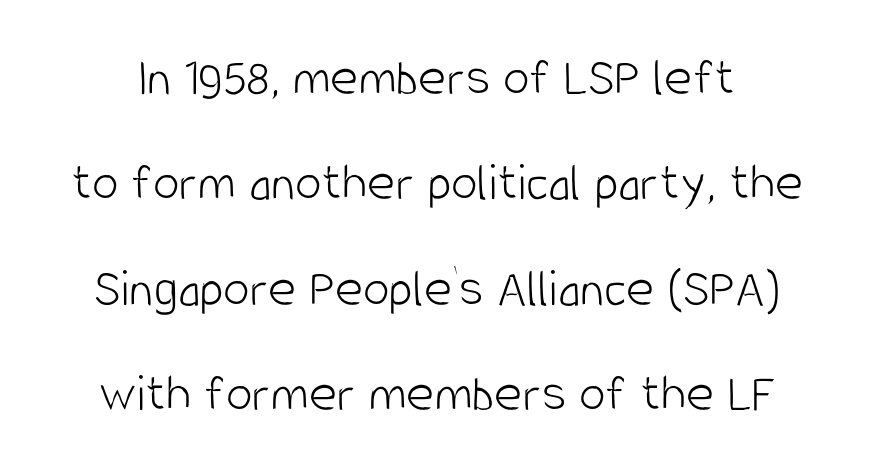
The image shows 54 px light, condensed sans-serif type, upright; set loose line spacing (1.95x), normal letter spacing, not underlined; low stroke contrast and a large x-height.
